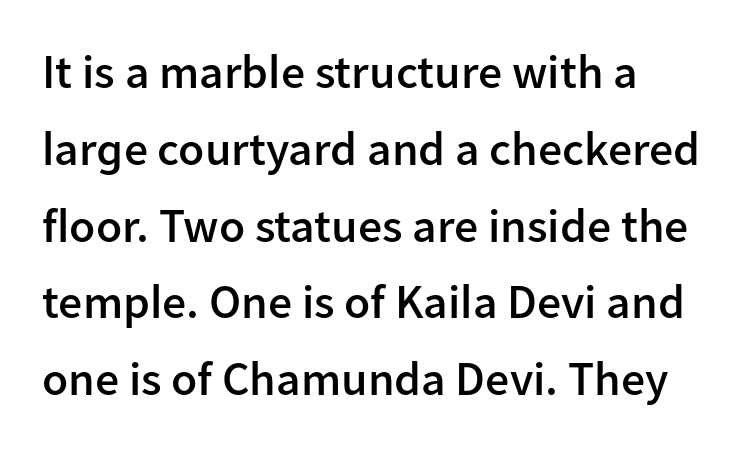
Vertical spacing — default. Here the designer chose a conventional face with non-uniform glyph widths. In terms of letterform style, serifs are entirely absent. Weight check: semibold — heavier than regular, not quite bold. The lettering holds an erect, upright posture throughout. Only glyphs here, with clear space below each row.
